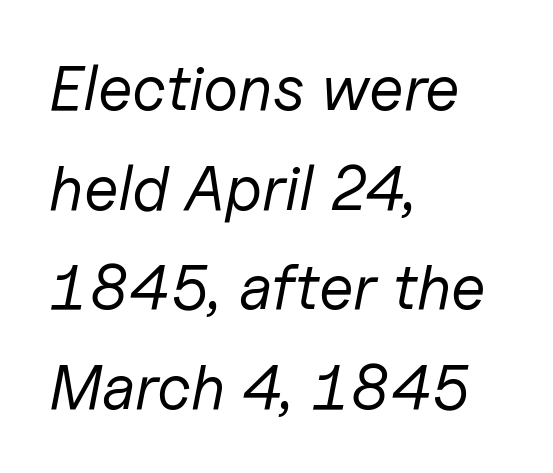
Q: Is the text bold? A: No.
Q: Is the text italic (slanted)? A: Yes, it leans right by about 11 degrees.
Q: Is the text underlined? A: No.
Q: How is the paragraph aligned? A: Left-aligned.
Q: Is the spacing between letters normal or unusually wide? A: Normal.
Q: Is the spacing between lines tight, normal or loose? A: Normal.
Q: Width (condensed, normal, or wide)? A: Normal.
Q: Stroke contrast? A: Low.
Q: x-height? A: Medium.
Q: Monospaced? A: No.
